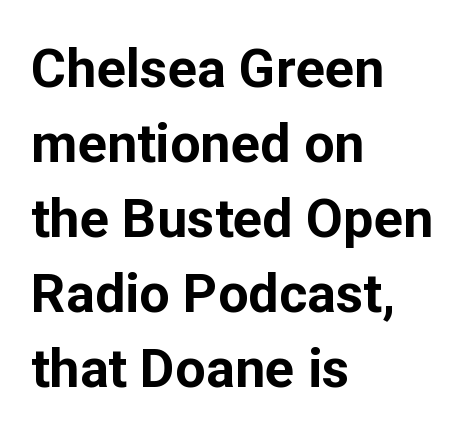
Alignment: flush left. The lettering stays uniformly vertical, giving the passage a roman look. There is no visible air inserted between adjacent glyphs. This sample has the flowing, uneven cadence of proportional lettering. Compared with an ordinary text face, these strokes are far heavier — a full bold.
